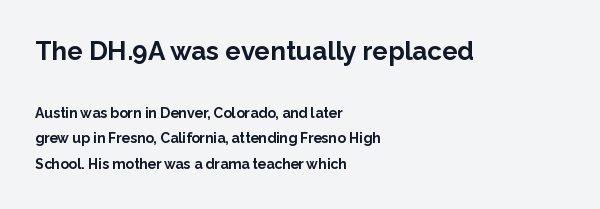
The image shows 26 px bold type, upright; set left-aligned, line spacing 1.84x, normal letter spacing, not underlined; the first (top) block is 1.86x larger.
